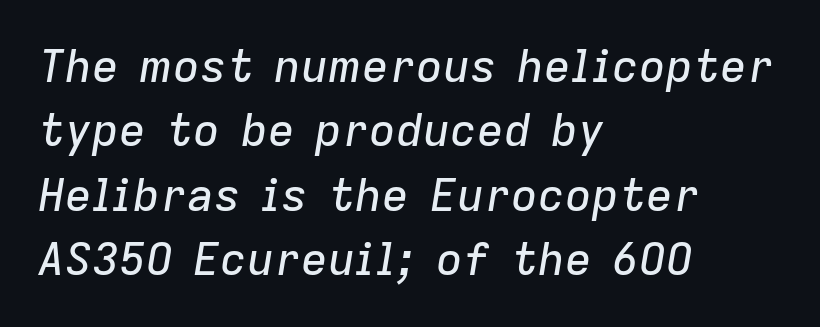
The lines are quadded left. The text carries the slant typical of an italic or oblique font. The face used here is rendered with its standard letterfit. Spacing verdict: proportional, widths tailored to each character. Quick note: underline off.
